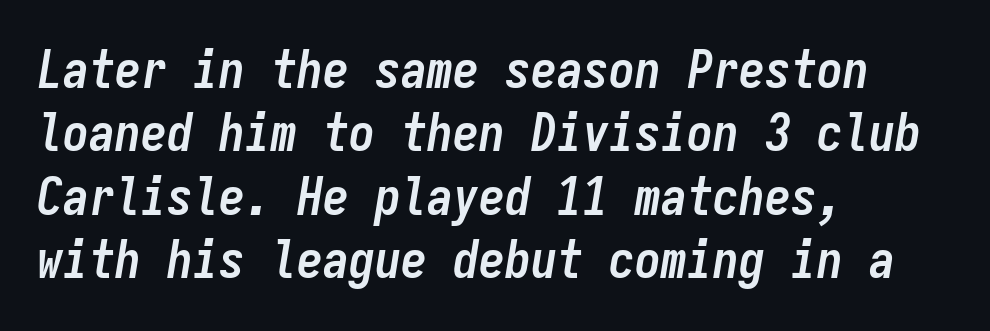
{"italic": "yes", "lean": "right", "slant_degrees": 9, "bold": "yes", "weight": "semibold", "width": "condensed", "stroke_contrast": "low", "x_height": "medium", "monospaced": "yes", "underline": "no", "align": "left", "line_spacing_ratio": 1.22, "letter_spacing": "normal", "letter_spacing_em": 0.0, "glyph_px": 52}
